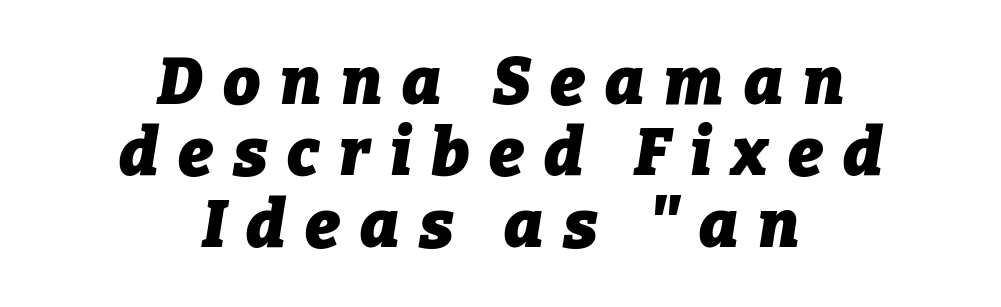
Quick note: underline off. Proportional: the letters do not fall into vertical columns. Plenty of ink on the page — the face is bold. The lettering tilts uniformly, giving the passage an italic look. The face used here is rendered with a markedly widened letterfit. Horizontal bands of white between lines are thin slivers.
